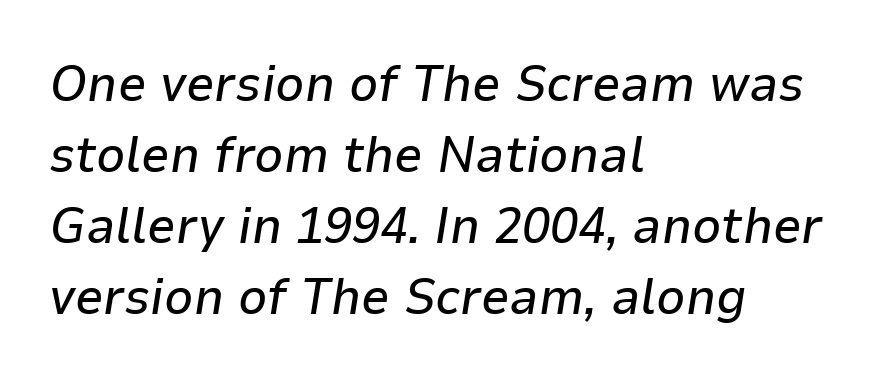
The image shows 51 px text type, italic (leaning right); set left-aligned, normal line spacing (1.39x), normal letter spacing, not underlined; low stroke contrast and a medium x-height.
